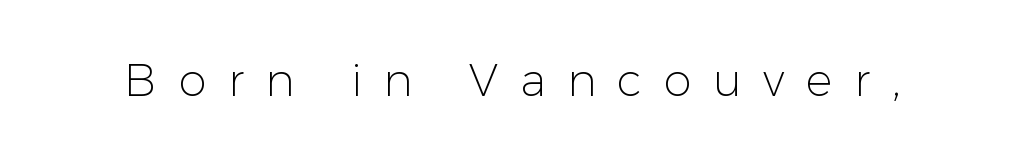
The image shows 45 px light sans-serif type, upright; set unusually wide letter spacing (+0.48 em), not underlined; low stroke contrast and a medium x-height.
